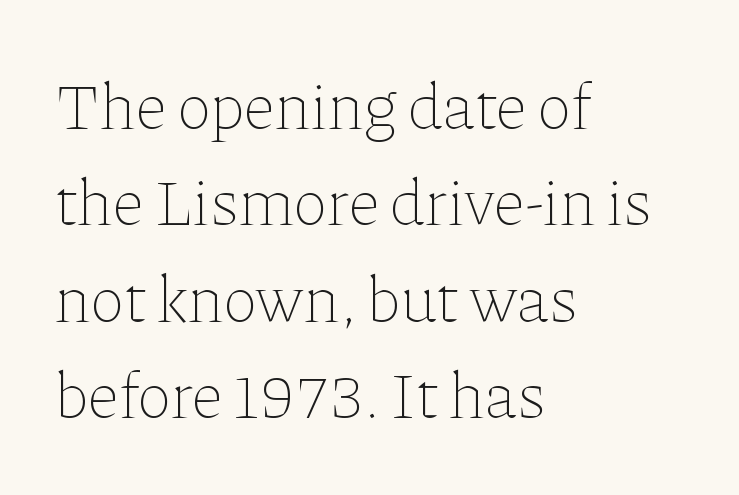
{"italic": "no", "bold": "no", "weight": "thin", "width": "normal", "stroke_contrast": "low", "x_height": "medium", "monospaced": "no", "underline": "no", "align": "left", "line_spacing": "normal", "line_spacing_ratio": 1.46, "letter_spacing": "normal", "letter_spacing_em": 0.0, "glyph_px": 66}
